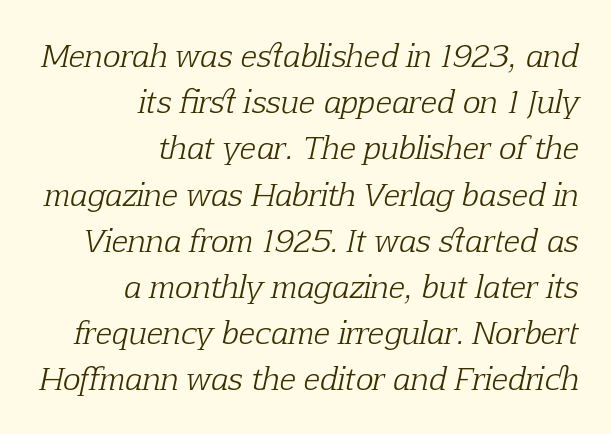
The image shows 30 px light serif type, italic (leaning right); set right-aligned, normal line spacing (1.54x), normal letter spacing, not underlined; low stroke contrast and a medium x-height.
